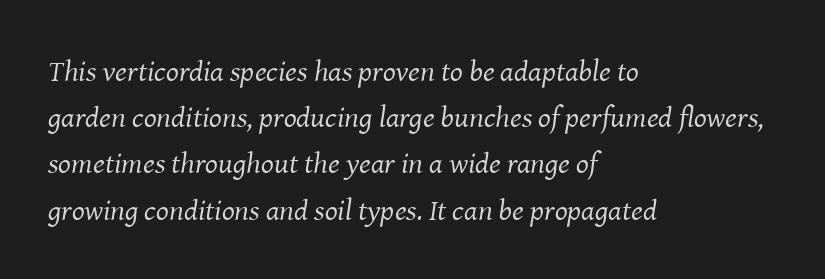
{"serif": "yes", "italic": "yes", "lean": "right", "slant_degrees": 8, "bold": "no", "weight": "regular", "width": "normal", "stroke_contrast": "medium", "x_height": "medium", "monospaced": "no", "underline": "no", "align": "left", "line_spacing": "normal", "line_spacing_ratio": 1.54, "letter_spacing": "normal", "letter_spacing_em": 0.0, "glyph_px": 30}
